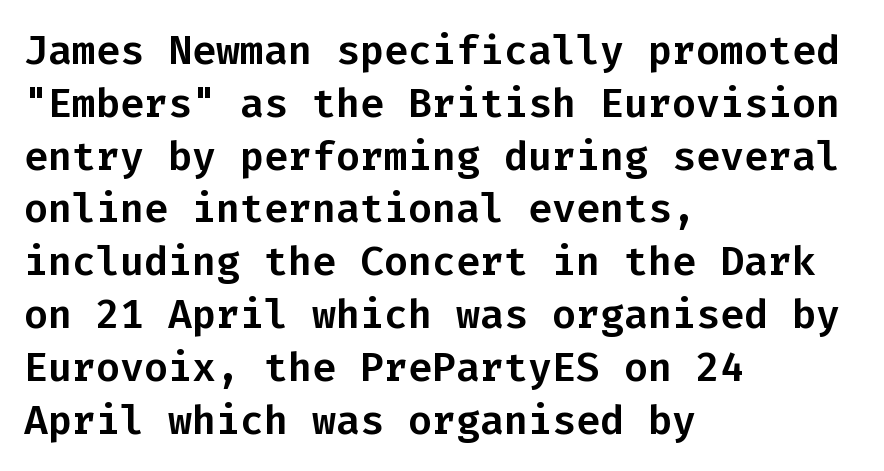
Looks like terminal output: every glyph gets an equal slot. Quick note: interline space is typical. The gaps between neighbouring characters are ordinary and unremarkable. The font family rendered here belongs to the sans-serif group.
